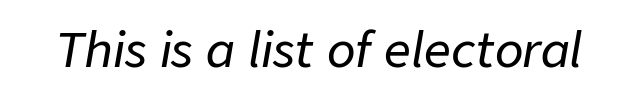
The image shows 47 px text type, italic (leaning right); set normal letter spacing, not underlined; low stroke contrast and a medium x-height.
